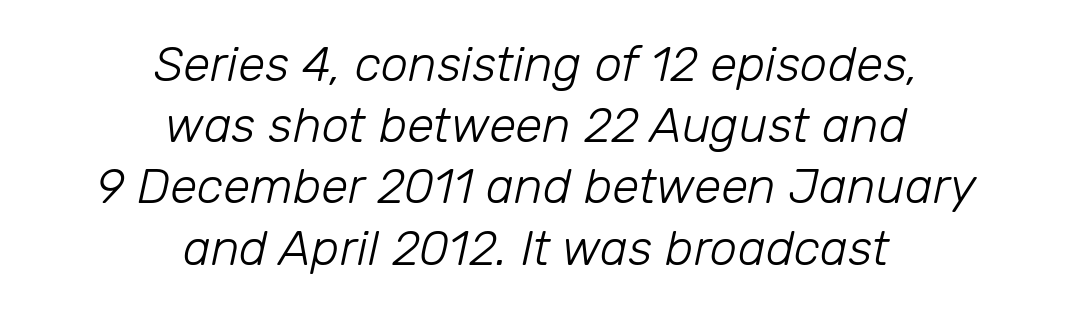
{"italic": "yes", "lean": "right", "slant_degrees": 12, "bold": "no", "weight": "light", "width": "normal", "stroke_contrast": "low", "x_height": "medium", "monospaced": "no", "underline": "no", "align": "center", "line_spacing": "normal", "line_spacing_ratio": 1.25, "letter_spacing": "normal", "letter_spacing_em": 0.0, "glyph_px": 49}
